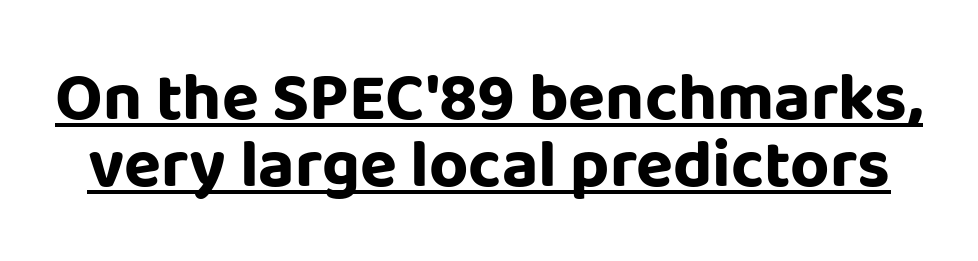
The image shows 68 px bold sans-serif type, upright; set tight line spacing (0.99x), normal letter spacing, underlined; low stroke contrast and a large x-height.
